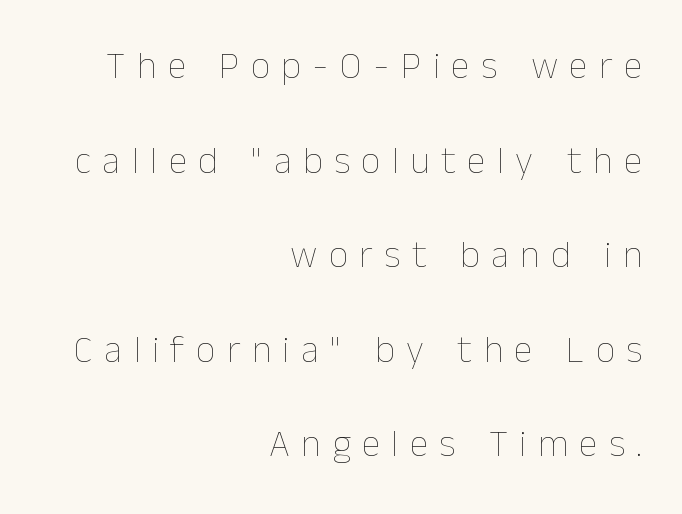
{"italic": "no", "bold": "no", "weight": "thin", "width": "normal", "stroke_contrast": "low", "x_height": "medium", "monospaced": "no", "underline": "no", "align": "right", "line_spacing": "loose", "line_spacing_ratio": 2.49, "letter_spacing": "wide", "letter_spacing_em": 0.3, "glyph_px": 38}
